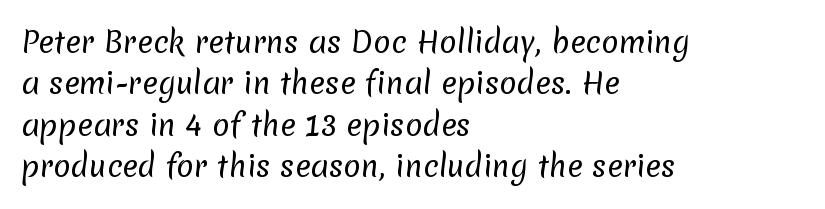
Q: Is the text bold? A: No.
Q: Is the typeface a serif or a sans-serif typeface? A: Sans-serif.
Q: Is the text underlined? A: No.
Q: How is the paragraph aligned? A: Left-aligned.
Q: Is the spacing between letters normal or unusually wide? A: Normal.
Q: Is the spacing between lines tight, normal or loose? A: Normal.
Q: Width (condensed, normal, or wide)? A: Normal.
Q: Stroke contrast? A: Low.
Q: x-height? A: Medium.
Q: Monospaced? A: No.
